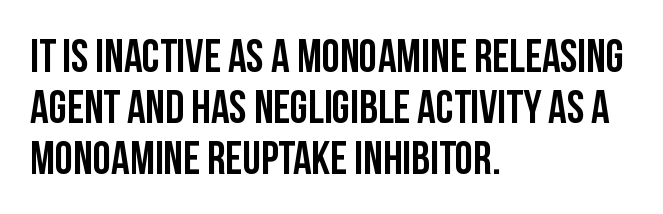
{"serif": "no", "italic": "no", "width": "condensed", "stroke_contrast": "low", "x_height": "large", "monospaced": "no", "underline": "no", "align": "left", "line_spacing": "tight", "line_spacing_ratio": 1.11, "letter_spacing": "normal", "letter_spacing_em": 0.0, "glyph_px": 46}
